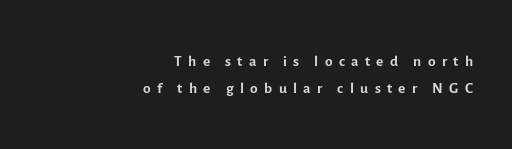
Q: Is the text bold? A: No.
Q: Is the text italic (slanted)? A: No, it is upright.
Q: Is the text underlined? A: No.
Q: How is the paragraph aligned? A: Right-aligned.
Q: Is the spacing between letters normal or unusually wide? A: Unusually wide.
